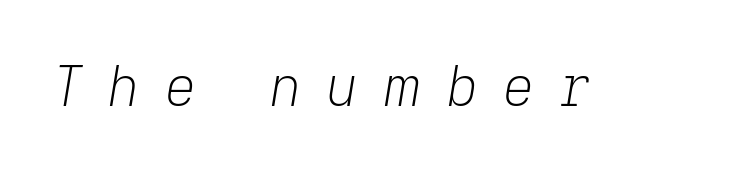
A typesetter would mark this as italic. The foot of each line stays bare and open. Words appear elongated and porous because spacing is wide. The cut favours lightness, reaching ordinary text weight at its darkest. Character widths vary here, with narrow letters taking less room than wide ones.
